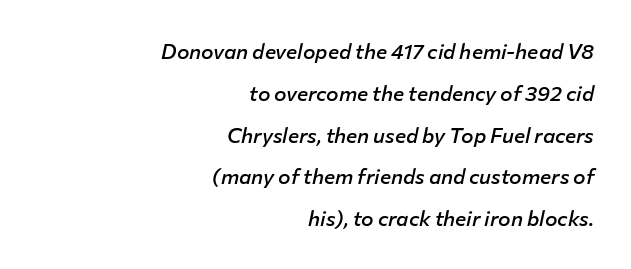
The image shows 21 px text type, italic (leaning right); set right-aligned, loose line spacing (1.99x), normal letter spacing, not underlined.
